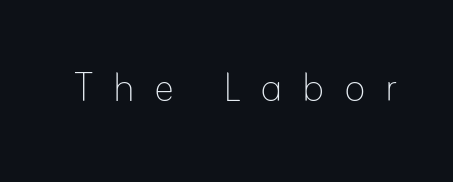
{"italic": "no", "bold": "no", "weight": "thin", "width": "normal", "stroke_contrast": "low", "x_height": "small", "monospaced": "no", "underline": "no", "letter_spacing": "wide", "letter_spacing_em": 0.38, "glyph_px": 51}
